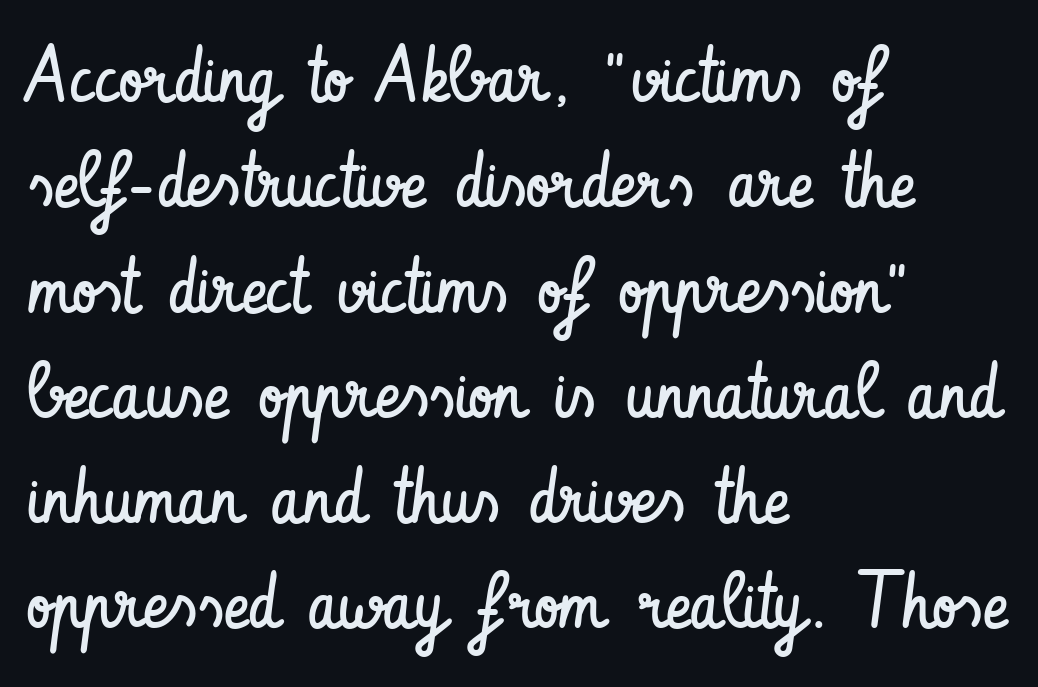
Q: Is the text bold? A: No.
Q: Is the text italic (slanted)? A: No, it is upright.
Q: Is the typeface a serif or a sans-serif typeface? A: Sans-serif.
Q: Is the text underlined? A: No.
Q: How is the paragraph aligned? A: Left-aligned.
Q: Is the spacing between letters normal or unusually wide? A: Normal.
Q: Is the spacing between lines tight, normal or loose? A: Normal.
Q: Width (condensed, normal, or wide)? A: Condensed.
Q: Stroke contrast? A: Low.
Q: x-height? A: Small.
Q: Monospaced? A: No.
